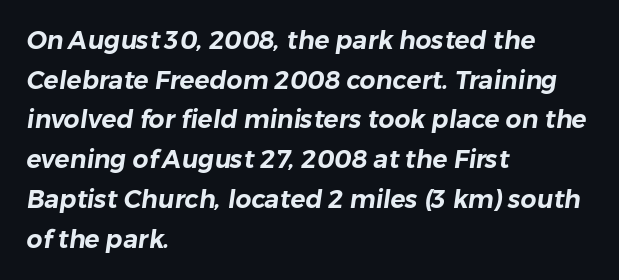
Q: Is the text underlined? A: No.
Q: How is the paragraph aligned? A: Left-aligned.
Q: Is the spacing between letters normal or unusually wide? A: Normal.
Q: Is the spacing between lines tight, normal or loose? A: Normal.
